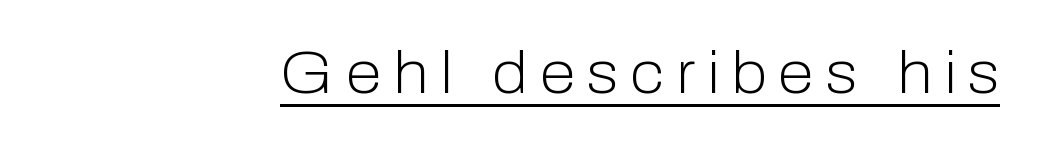
{"serif": "no", "italic": "no", "bold": "no", "weight": "light", "width": "normal", "stroke_contrast": "low", "x_height": "medium", "monospaced": "no", "underline": "yes", "letter_spacing": "wide", "letter_spacing_em": 0.2, "glyph_px": 59}
